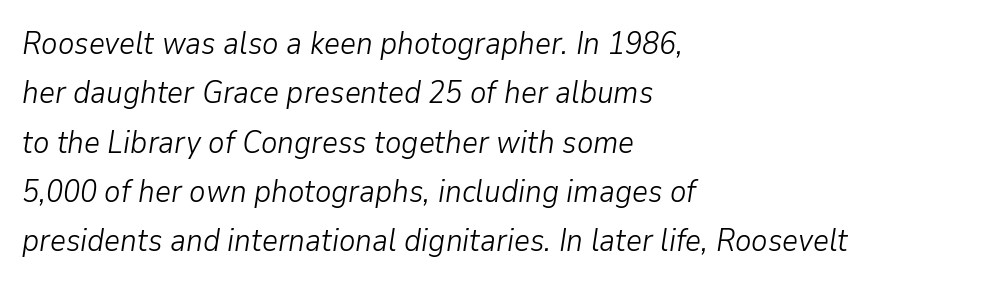
Q: Is the text bold? A: No.
Q: Is the text italic (slanted)? A: Yes, it leans right by about 9 degrees.
Q: Is the text underlined? A: No.
Q: How is the paragraph aligned? A: Left-aligned.
Q: Is the spacing between letters normal or unusually wide? A: Normal.
Q: Is the spacing between lines tight, normal or loose? A: Normal.
Q: Width (condensed, normal, or wide)? A: Normal.
Q: Stroke contrast? A: Low.
Q: x-height? A: Medium.
Q: Monospaced? A: No.
